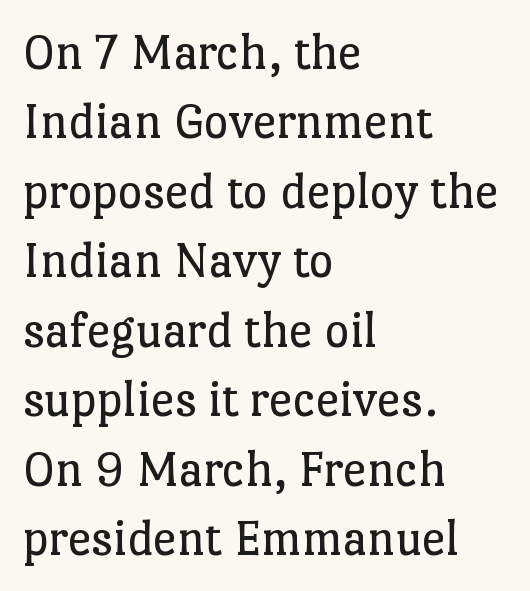
Q: Is the text bold? A: No.
Q: Is the text italic (slanted)? A: No, it is upright.
Q: Is the typeface a serif or a sans-serif typeface? A: Serif.
Q: Is the text underlined? A: No.
Q: How is the paragraph aligned? A: Left-aligned.
Q: Is the spacing between letters normal or unusually wide? A: Normal.
Q: Is the spacing between lines tight, normal or loose? A: Normal.
Q: Width (condensed, normal, or wide)? A: Normal.
Q: Stroke contrast? A: Low.
Q: x-height? A: Medium.
Q: Monospaced? A: No.
